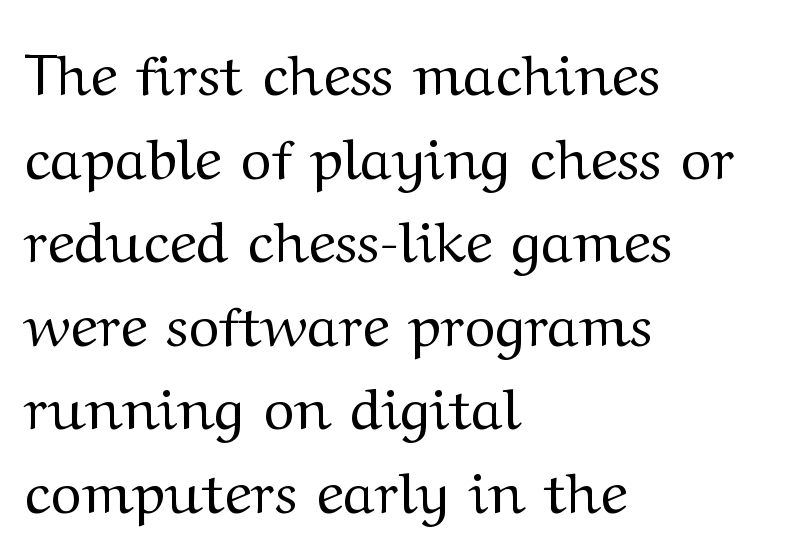
{"serif": "yes", "italic": "no", "bold": "no", "weight": "regular", "width": "wide", "stroke_contrast": "medium", "x_height": "medium", "monospaced": "no", "underline": "no", "align": "left", "line_spacing": "normal", "line_spacing_ratio": 1.44, "letter_spacing": "normal", "letter_spacing_em": 0.0, "glyph_px": 58}
